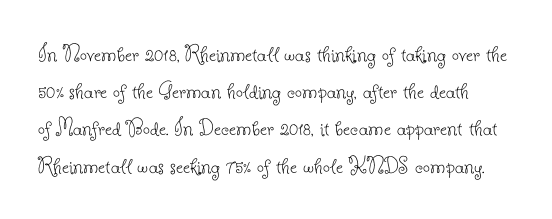
Q: Is the text bold? A: No.
Q: Is the text italic (slanted)? A: No, it is upright.
Q: Is the text underlined? A: No.
Q: Is the spacing between letters normal or unusually wide? A: Normal.
Q: Is the spacing between lines tight, normal or loose? A: Normal.
